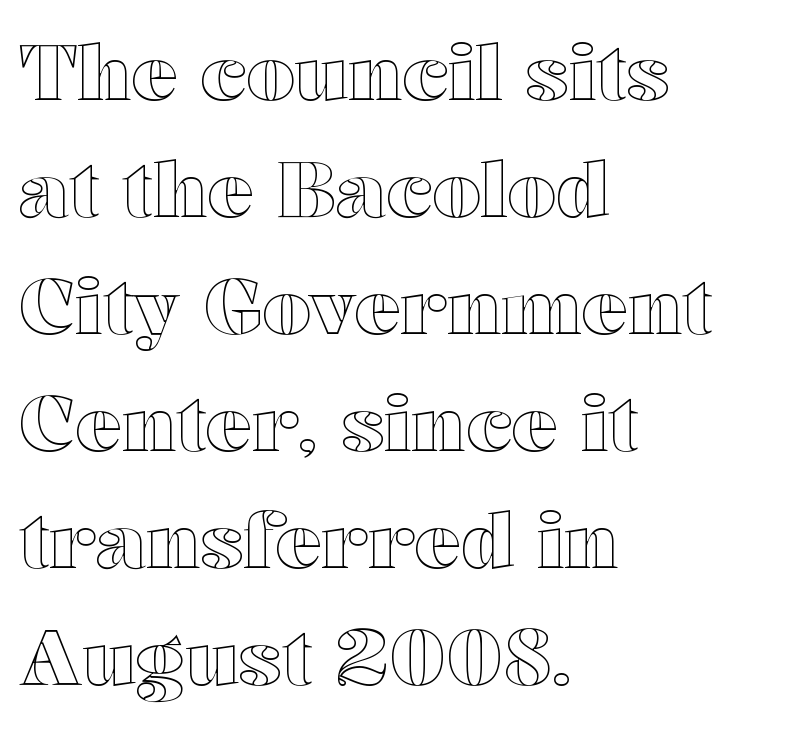
{"italic": "no", "width": "wide", "x_height": "medium", "monospaced": "no", "underline": "no", "align": "left", "line_spacing": "normal", "line_spacing_ratio": 1.52, "letter_spacing": "normal", "letter_spacing_em": 0.0, "glyph_px": 77}
